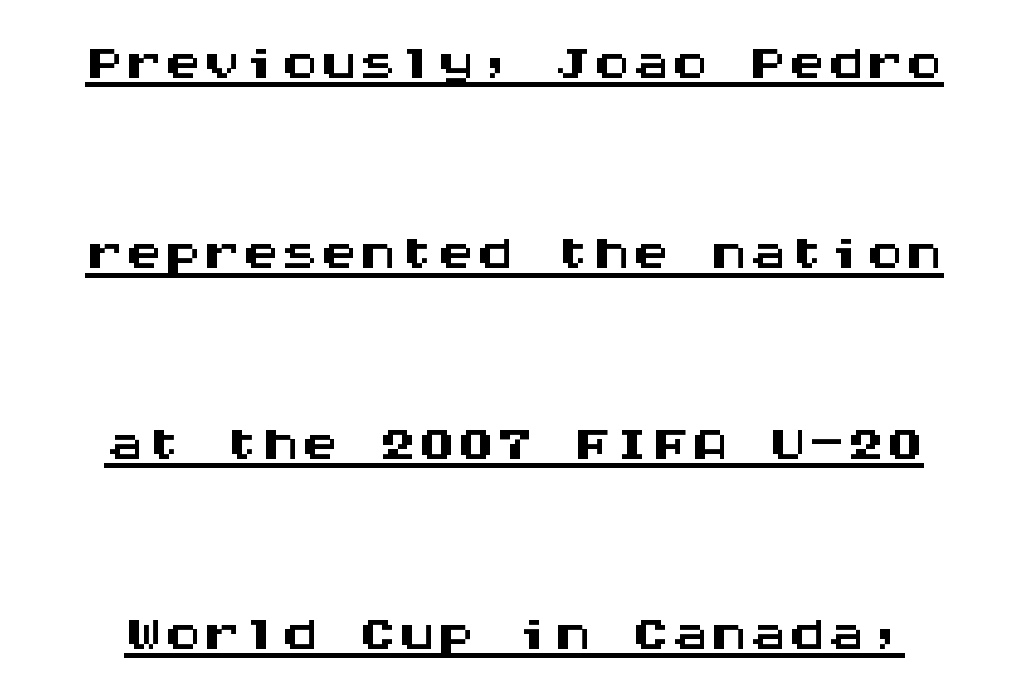
Q: Is the text italic (slanted)? A: No, it is upright.
Q: Is the typeface a serif or a sans-serif typeface? A: Sans-serif.
Q: Is the text underlined? A: Yes.
Q: Is the spacing between letters normal or unusually wide? A: Normal.
Q: Is the spacing between lines tight, normal or loose? A: Loose.
Q: Width (condensed, normal, or wide)? A: Wide.
Q: Stroke contrast? A: Medium.
Q: x-height? A: Large.
Q: Monospaced? A: Yes.
